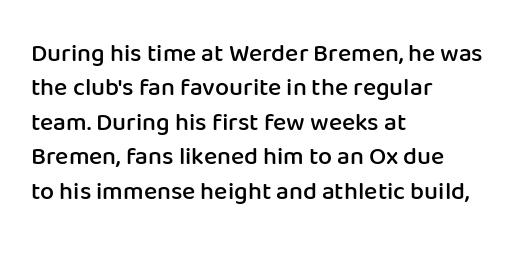
The image shows 25 px text type, upright; set left-aligned, normal line spacing (1.38x), normal letter spacing, not underlined.
